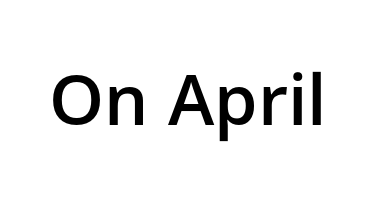
{"serif": "no", "italic": "no", "bold": "semi", "weight": "semibold", "width": "normal", "stroke_contrast": "low", "x_height": "medium", "monospaced": "no", "underline": "no", "letter_spacing": "normal", "letter_spacing_em": 0.0, "glyph_px": 70}
